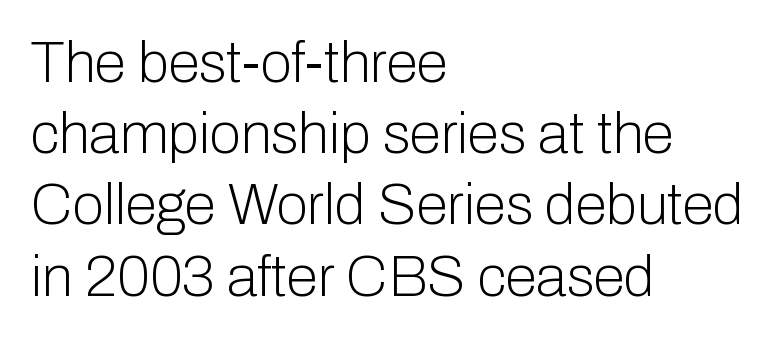
The image shows 57 px light sans-serif type, upright; set left-aligned, normal line spacing (1.25x), normal letter spacing, not underlined; low stroke contrast and a medium x-height.
